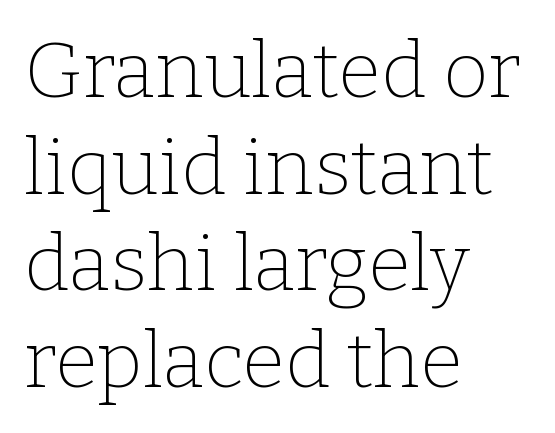
{"serif": "yes", "italic": "no", "bold": "no", "weight": "thin", "width": "normal", "stroke_contrast": "low", "x_height": "medium", "monospaced": "no", "underline": "no", "align": "left", "line_spacing_ratio": 1.24, "letter_spacing": "normal", "letter_spacing_em": 0.0, "glyph_px": 78}
